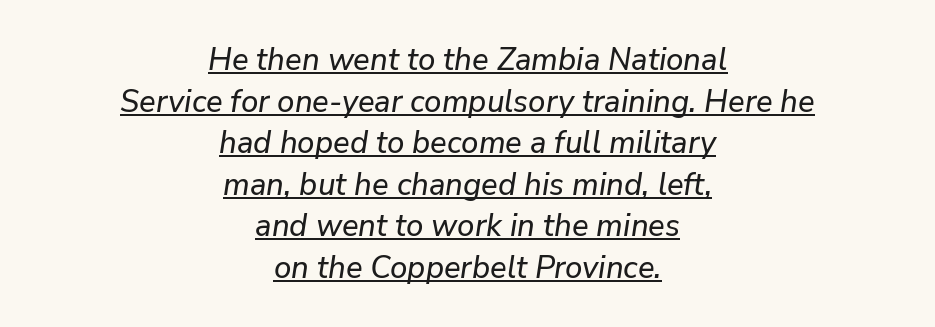
Q: Is the text italic (slanted)? A: Yes, it leans right by about 9 degrees.
Q: Is the text underlined? A: Yes.
Q: How is the paragraph aligned? A: Centered.
Q: Is the spacing between letters normal or unusually wide? A: Normal.
Q: Is the spacing between lines tight, normal or loose? A: Normal.
Q: Width (condensed, normal, or wide)? A: Normal.
Q: Stroke contrast? A: Low.
Q: x-height? A: Medium.
Q: Monospaced? A: No.
